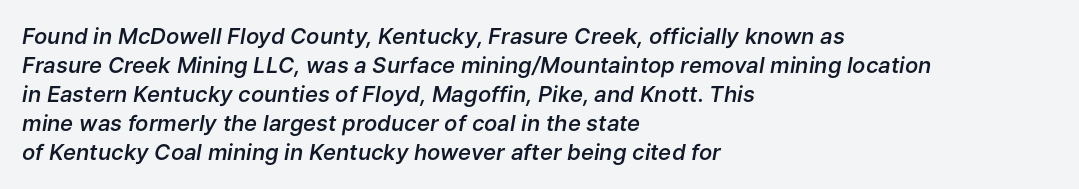
Q: Is the text bold? A: Semi-bold.
Q: Is the text italic (slanted)? A: Yes, it leans right by about 9 degrees.
Q: Is the text underlined? A: No.
Q: How is the paragraph aligned? A: Left-aligned.
Q: Is the spacing between letters normal or unusually wide? A: Normal.
Q: Is the spacing between lines tight, normal or loose? A: Normal.
